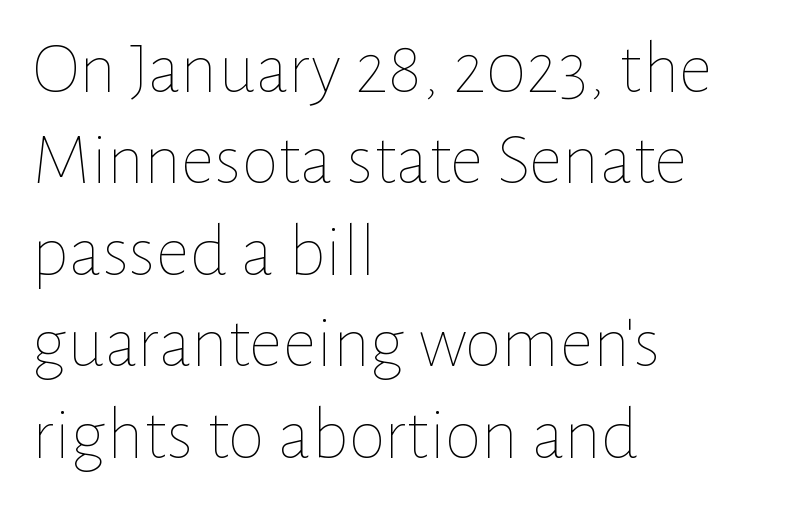
The image shows 75 px thin type, upright; set left-aligned, line spacing 1.22x, normal letter spacing, not underlined; low stroke contrast and a medium x-height.
